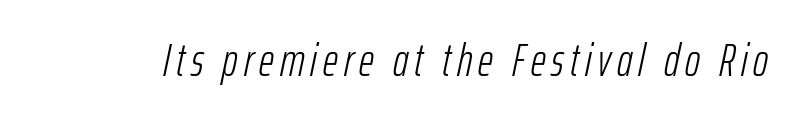
The weight would be labelled regular, book, light, or lighter still. Tall strokes in this sample are angled rather than plumb. These lines are rendered in a variable-pitch font. Quick note: underline off.
